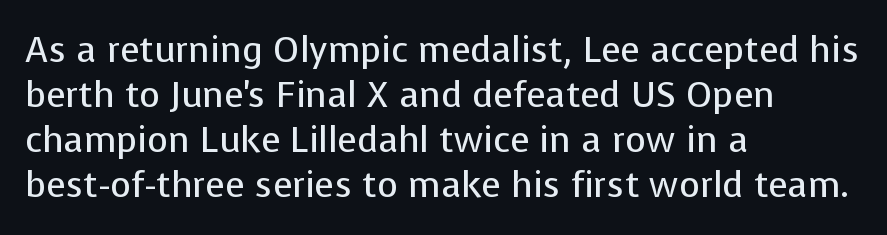
Left-aligned paragraph, ragged on the right. The space between consecutive lines is moderate. Upright lettering throughout. Words appear dense and cohesive because spacing is normal. Nope, no serifs anywhere on these letters.
